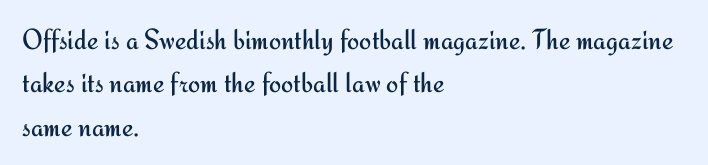
Q: Is the text bold? A: No.
Q: Is the text italic (slanted)? A: No, it is upright.
Q: Is the typeface a serif or a sans-serif typeface? A: Sans-serif.
Q: Is the text underlined? A: No.
Q: How is the paragraph aligned? A: Left-aligned.
Q: Is the spacing between letters normal or unusually wide? A: Normal.
Q: Is the spacing between lines tight, normal or loose? A: Normal.
Q: Width (condensed, normal, or wide)? A: Normal.
Q: Stroke contrast? A: Medium.
Q: x-height? A: Small.
Q: Monospaced? A: No.
